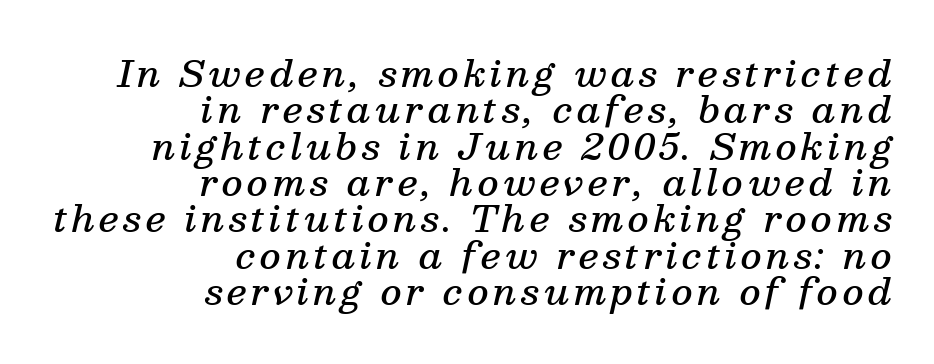
The image shows 36 px semibold serif type, italic (leaning right); set right-aligned, tight line spacing (1.01x), not underlined; medium stroke contrast and a medium x-height.
